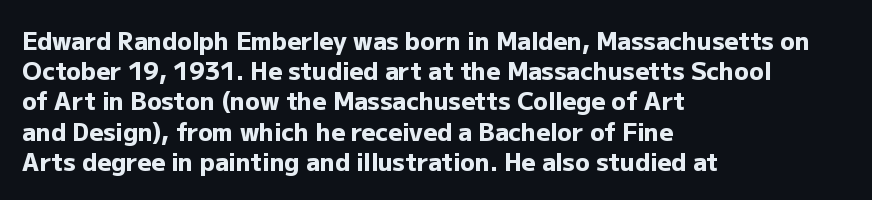
{"italic": "no", "bold": "yes", "underline": "no", "align": "left", "line_spacing": "normal", "line_spacing_ratio": 1.26, "letter_spacing": "normal", "letter_spacing_em": 0.0, "glyph_px": 24}
